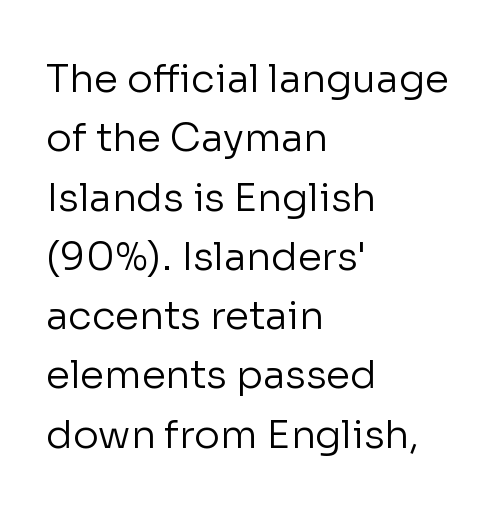
{"serif": "no", "italic": "no", "bold": "no", "weight": "regular", "width": "normal", "stroke_contrast": "low", "x_height": "medium", "monospaced": "no", "underline": "no", "align": "left", "line_spacing": "normal", "line_spacing_ratio": 1.52, "letter_spacing": "normal", "letter_spacing_em": 0.0, "glyph_px": 39}
